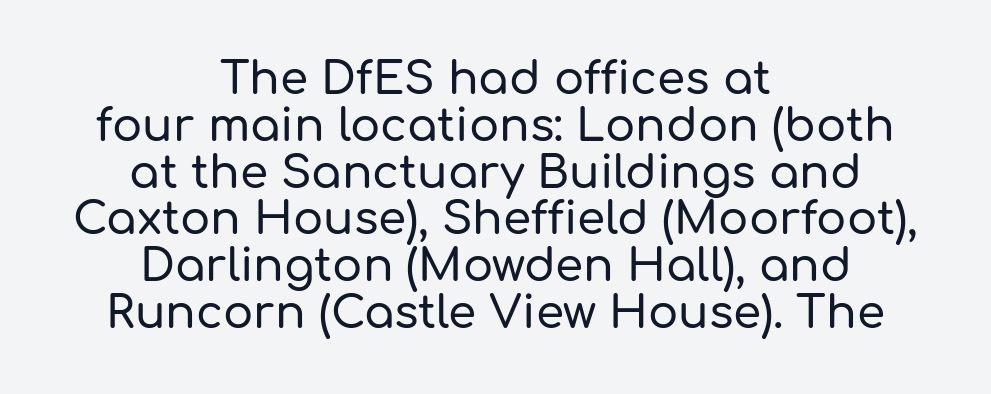
Q: Is the text italic (slanted)? A: No, it is upright.
Q: Is the typeface a serif or a sans-serif typeface? A: Sans-serif.
Q: Is the text underlined? A: No.
Q: How is the paragraph aligned? A: Centered.
Q: Is the spacing between letters normal or unusually wide? A: Normal.
Q: Is the spacing between lines tight, normal or loose? A: Tight.
Q: Width (condensed, normal, or wide)? A: Normal.
Q: Stroke contrast? A: Low.
Q: x-height? A: Medium.
Q: Monospaced? A: No.
